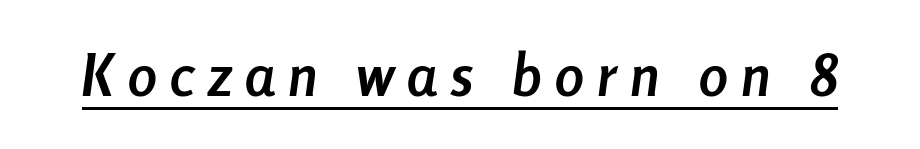
The image shows 58 px semibold, condensed type, italic (leaning right); set unusually wide letter spacing (+0.23 em), underlined; low stroke contrast and a medium x-height.
